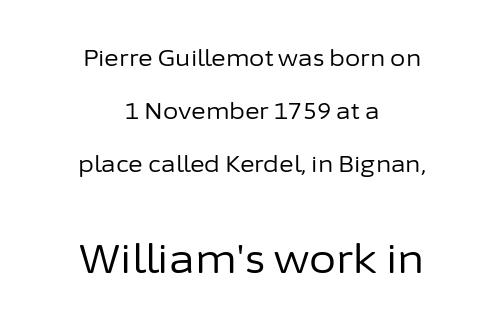
{"serif": "no", "italic": "no", "bold": "no", "weight": "regular", "width": "normal", "stroke_contrast": "low", "x_height": "medium", "monospaced": "no", "underline": "no", "align": "center", "line_spacing": "loose", "line_spacing_ratio": 2.42, "letter_spacing": "normal", "letter_spacing_em": 0.0, "larger_block": "second", "size_ratio": 1.77, "glyph_px": 39}
